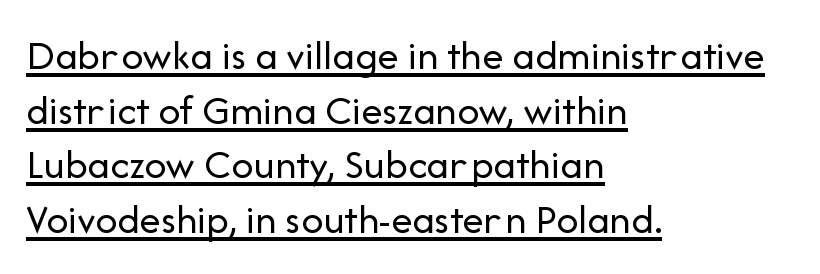
Q: Is the text bold? A: No.
Q: Is the text italic (slanted)? A: No, it is upright.
Q: Is the typeface a serif or a sans-serif typeface? A: Sans-serif.
Q: Is the text underlined? A: Yes.
Q: How is the paragraph aligned? A: Left-aligned.
Q: Is the spacing between letters normal or unusually wide? A: Normal.
Q: Is the spacing between lines tight, normal or loose? A: Normal.
Q: Width (condensed, normal, or wide)? A: Normal.
Q: Stroke contrast? A: Low.
Q: x-height? A: Medium.
Q: Monospaced? A: No.
